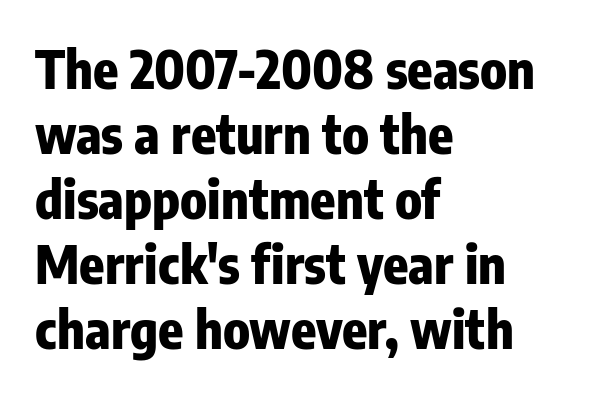
Observe the ordinary spacing: letters are neighbours, not strangers. The rendering anchors every line to the left-hand side. A typesetter would call this proportional, since set widths differ per character. Posture: upright roman.
